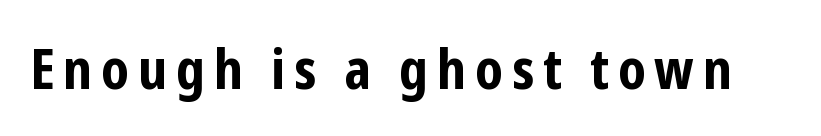
The image shows 55 px bold, condensed sans-serif type, upright; set not underlined; low stroke contrast and a medium x-height.
